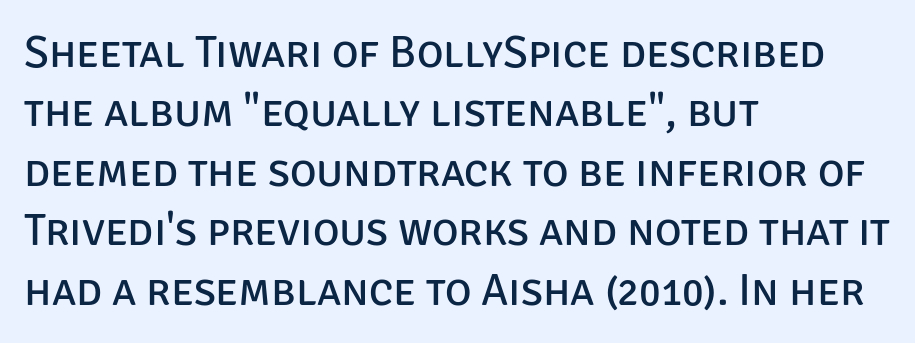
The passage shown stacks its lines at a standard gap. Is there any slant? The stems are plumb. Each letter's strokes conclude bluntly, with no projecting serifs. Descenders hang freely into open space.
